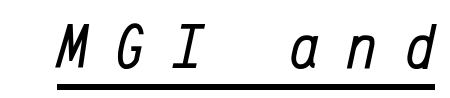
Q: Is the text bold? A: No.
Q: Is the text italic (slanted)? A: Yes, it leans right by about 12 degrees.
Q: Is the text underlined? A: Yes.
Q: Is the spacing between letters normal or unusually wide? A: Unusually wide.
Q: Width (condensed, normal, or wide)? A: Condensed.
Q: Stroke contrast? A: Low.
Q: x-height? A: Medium.
Q: Monospaced? A: Yes.
